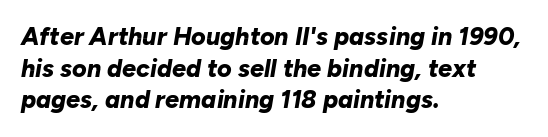
Emphasis by weight is at full strength: bold. Underlining? Definitely not there. The whole block is typeset with a tilt. A typesetter would call this zero additional tracking. A normal amount of white space separates one row of letters from the next. The lines are quadded left.
